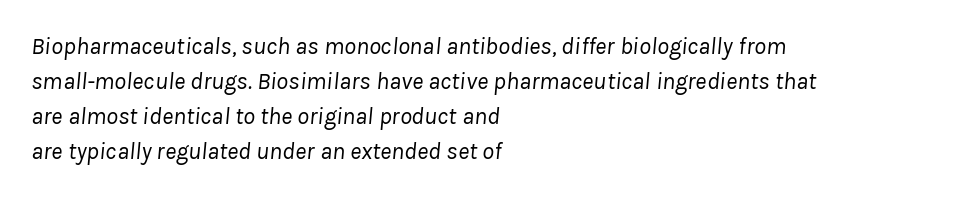
{"italic": "yes", "lean": "right", "slant_degrees": 8, "bold": "no", "underline": "no", "align": "left", "line_spacing": "normal", "line_spacing_ratio": 1.46, "letter_spacing": "normal", "letter_spacing_em": 0.0, "glyph_px": 24}
